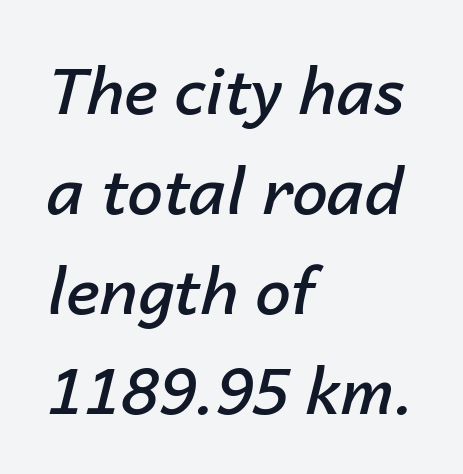
If you measured baseline to baseline, you'd find a middling distance. Firm but not heavy-handed strokes: this text is semibold. The face used here is proportionally spaced, like ordinary book or web type. Style check: oblique. The typesetter chose a ragged-right arrangement here.
